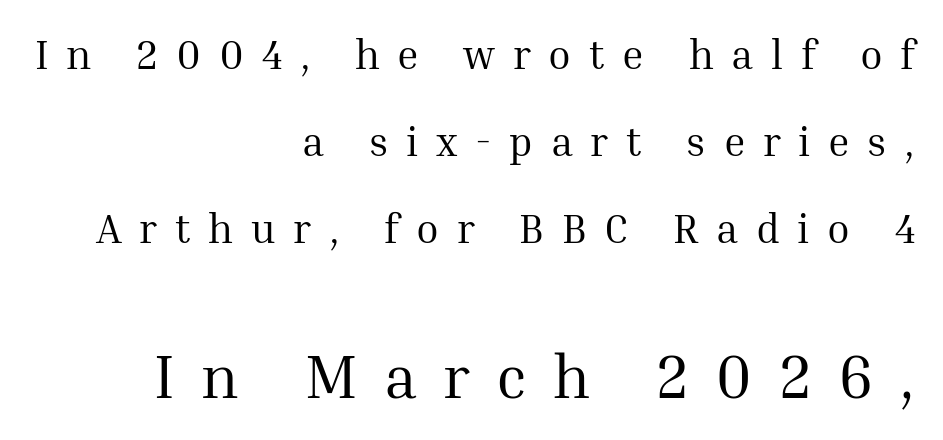
{"serif": "yes", "italic": "no", "bold": "no", "weight": "regular", "width": "normal", "stroke_contrast": "medium", "x_height": "medium", "monospaced": "no", "underline": "no", "align": "right", "line_spacing": "loose", "line_spacing_ratio": 2.12, "letter_spacing": "wide", "letter_spacing_em": 0.43, "larger_block": "second", "size_ratio": 1.49, "glyph_px": 61}
